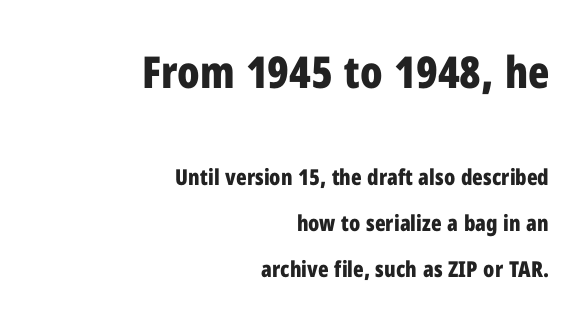
The image shows 44 px bold, condensed sans-serif type, upright; set right-aligned, loose line spacing (2.09x), normal letter spacing, not underlined; the first (top) block is 2.0x larger; low stroke contrast and a medium x-height.
